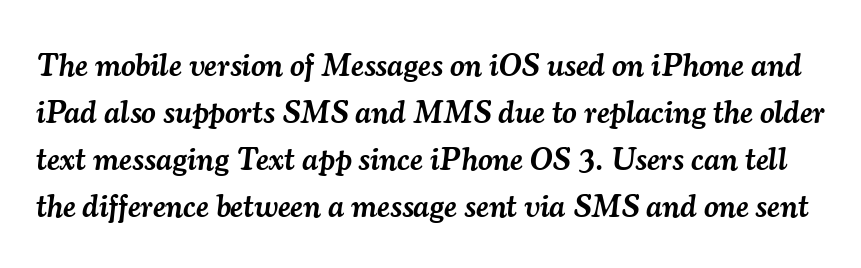
The image shows 32 px semibold serif type, italic (leaning right); set normal line spacing (1.47x), normal letter spacing, not underlined; medium stroke contrast and a small x-height.
